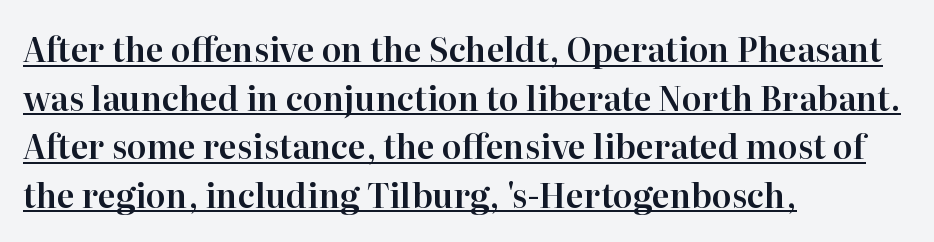
{"serif": "yes", "italic": "no", "width": "normal", "stroke_contrast": "high", "x_height": "medium", "monospaced": "no", "underline": "yes", "align": "left", "line_spacing": "normal", "line_spacing_ratio": 1.47, "letter_spacing": "normal", "letter_spacing_em": 0.0, "glyph_px": 33}
